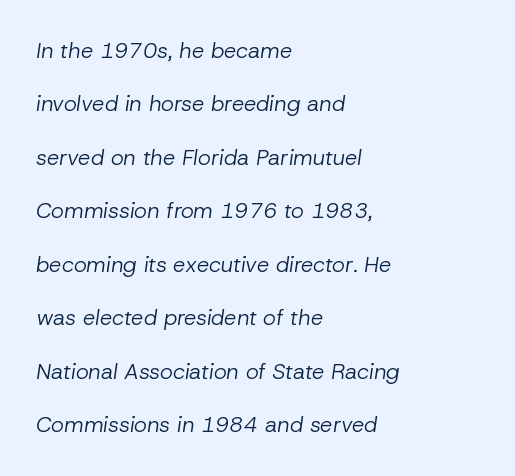
The image shows 22 px text type, italic (leaning right); set left-aligned, loose line spacing (2.43x), normal letter spacing, not underlined.
